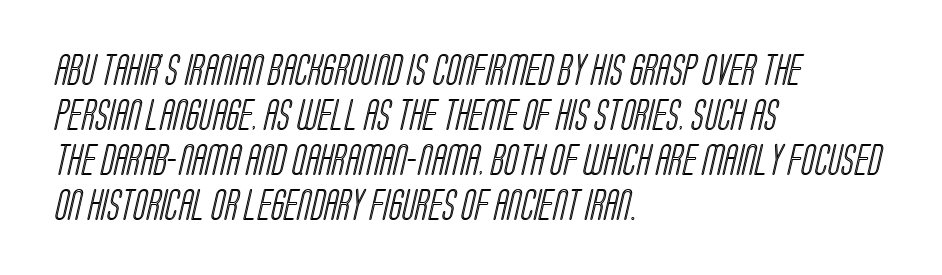
A typesetter would call this proportional, since set widths differ per character. Quick note: interline space is typical. Between one letter and the next there's only the usual sliver of space. Notice how the passage keeps a crisp vertical edge on the left only. Bare-footed words on every line.
